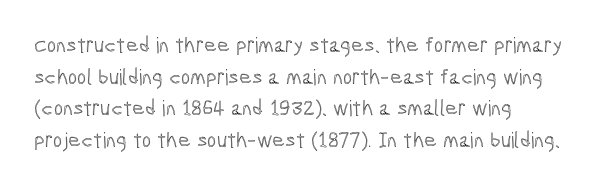
The image shows 22 px text type, upright; set left-aligned, normal line spacing (1.44x), normal letter spacing, not underlined.
